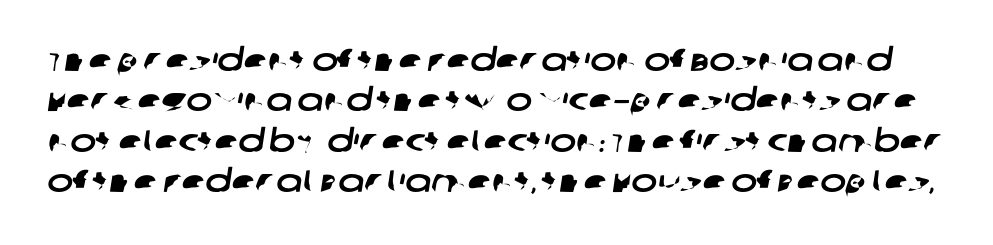
The image shows 31 px wide sans-serif type; set normal line spacing (1.3x), normal letter spacing, not underlined; low stroke contrast and a large x-height.
